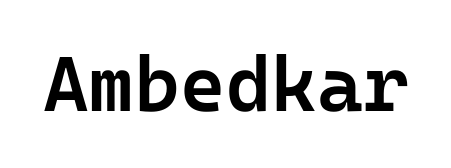
{"serif": "no", "italic": "no", "bold": "semi", "weight": "semibold", "width": "normal", "stroke_contrast": "low", "x_height": "medium", "underline": "no", "letter_spacing": "normal", "letter_spacing_em": 0.0, "glyph_px": 78}
